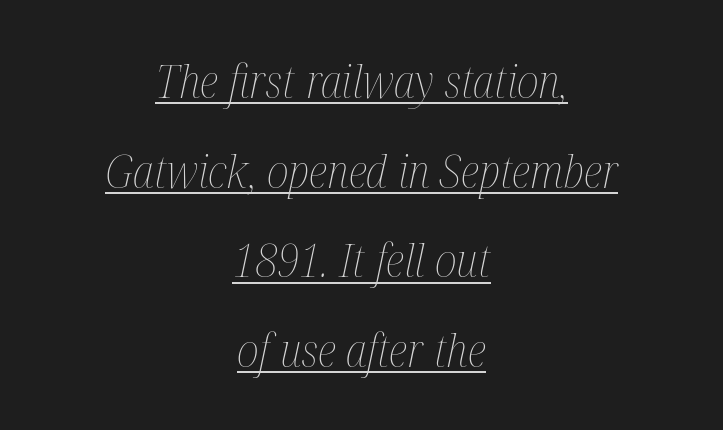
The image shows 46 px thin, condensed type, italic (leaning right); set centered, loose line spacing (1.95x), normal letter spacing, underlined; medium stroke contrast and a medium x-height.
